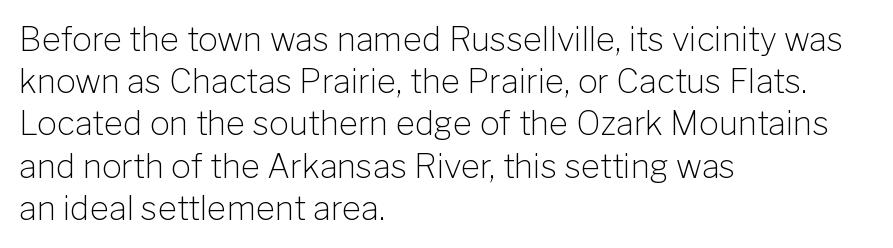
{"serif": "no", "italic": "no", "bold": "no", "weight": "light", "width": "normal", "stroke_contrast": "low", "x_height": "medium", "monospaced": "no", "underline": "no", "align": "left", "line_spacing": "normal", "line_spacing_ratio": 1.28, "letter_spacing": "normal", "letter_spacing_em": 0.0, "glyph_px": 33}
